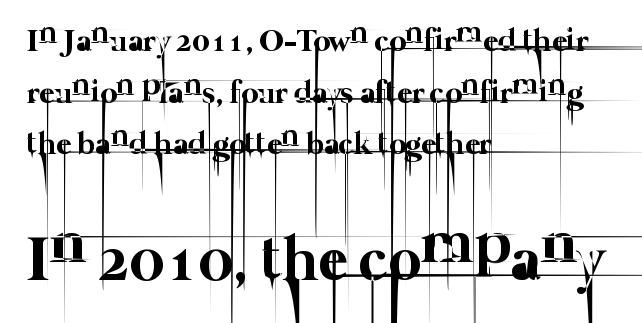
The image shows 63 px thin type; set left-aligned, normal line spacing (1.61x), normal letter spacing, not underlined; the second (bottom) block is 1.97x larger; low stroke contrast and a medium x-height.
